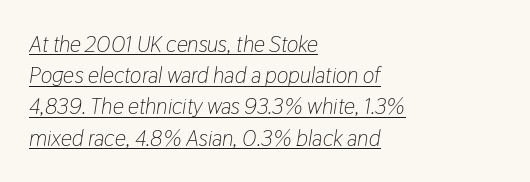
The image shows 22 px text type, italic (leaning right); set left-aligned, normal line spacing (1.42x), normal letter spacing, underlined.
